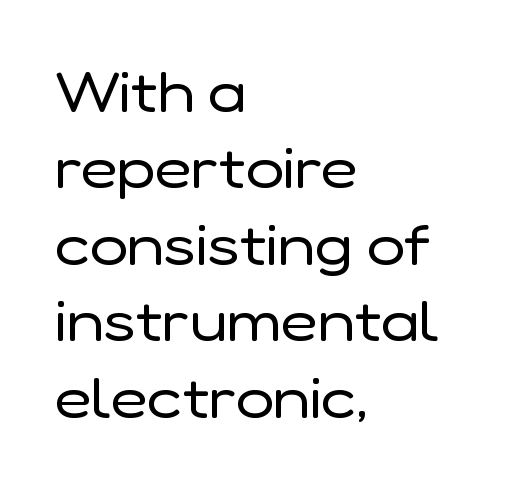
The image shows 57 px regular-weight sans-serif type, upright; set left-aligned, normal line spacing (1.34x), normal letter spacing, not underlined; low stroke contrast and a medium x-height.
